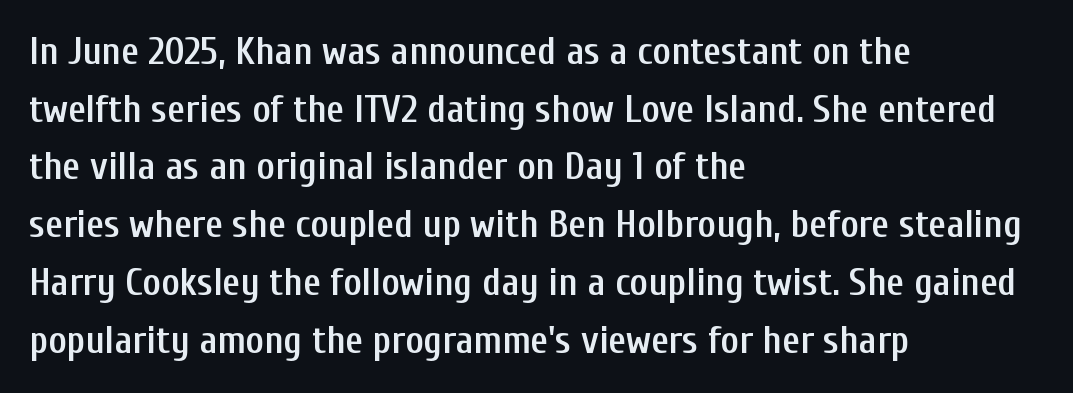
A typesetter would call this proportional, since set widths differ per character. The foot of each line stays bare and open. Characters follow at the spacing the type designer built in. When letters stand straight like this, we call the style roman or upright. A classic flush-left, rag-right setting is used for this passage.
